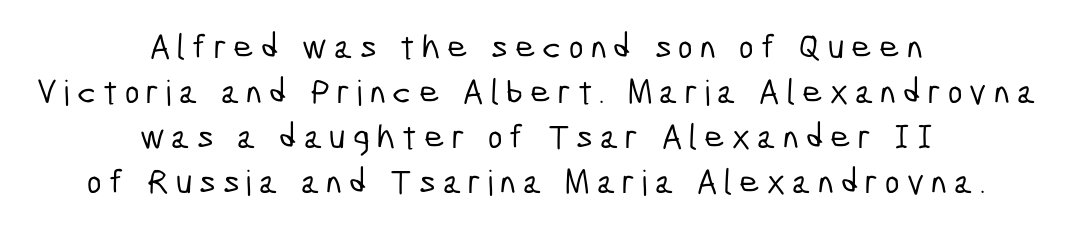
A typesetter would call this proportional, since set widths differ per character. Observe the absence of serifs on each vertical stroke in this sample. The space between consecutive lines is moderate. Bare-footed words on every line. Leftover space on each line is divided equally before and after the words.
